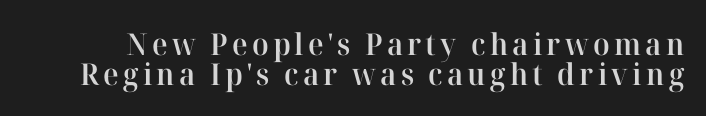
The image shows 30 px semibold serif type, upright; set tight line spacing (1.0x), not underlined; high stroke contrast and a medium x-height.
